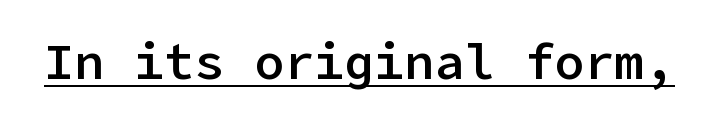
{"serif": "no", "italic": "no", "bold": "semi", "weight": "semibold", "width": "normal", "stroke_contrast": "low", "x_height": "medium", "underline": "yes", "letter_spacing": "normal", "letter_spacing_em": 0.0, "glyph_px": 50}
